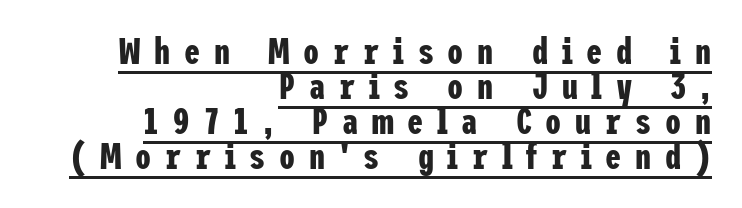
{"serif": "no", "italic": "no", "bold": "yes", "weight": "bold", "width": "condensed", "stroke_contrast": "low", "x_height": "medium", "underline": "yes", "align": "right", "line_spacing": "tight", "line_spacing_ratio": 0.97, "letter_spacing": "wide", "letter_spacing_em": 0.38, "glyph_px": 36}
